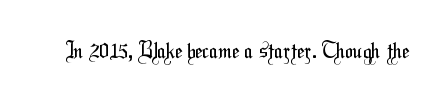
The image shows 21 px text type; set normal letter spacing, not underlined.
